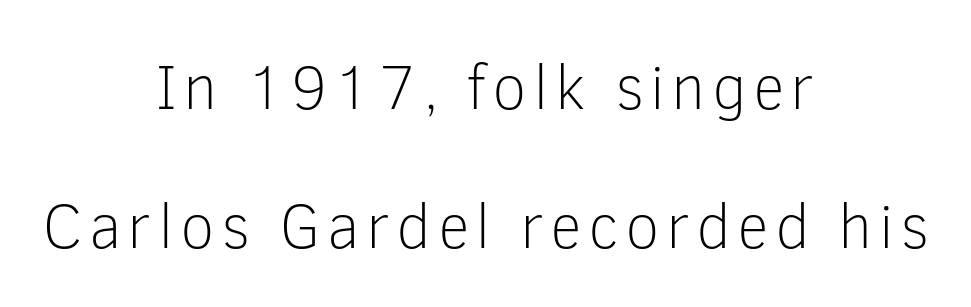
Q: Is the text bold? A: No.
Q: Is the text italic (slanted)? A: No, it is upright.
Q: Is the typeface a serif or a sans-serif typeface? A: Sans-serif.
Q: Is the text underlined? A: No.
Q: How is the paragraph aligned? A: Centered.
Q: Is the spacing between lines tight, normal or loose? A: Loose.
Q: Width (condensed, normal, or wide)? A: Normal.
Q: Stroke contrast? A: Low.
Q: x-height? A: Medium.
Q: Monospaced? A: No.
